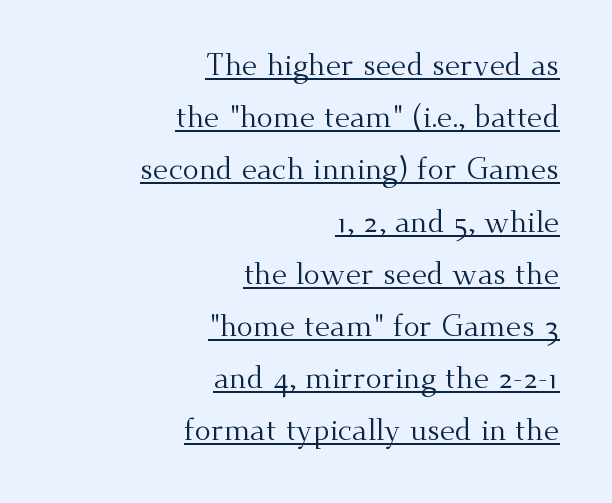
{"serif": "yes", "italic": "no", "bold": "no", "weight": "regular", "width": "normal", "stroke_contrast": "medium", "x_height": "small", "monospaced": "no", "underline": "yes", "align": "right", "line_spacing_ratio": 1.74, "letter_spacing": "normal", "letter_spacing_em": 0.0, "glyph_px": 30}
